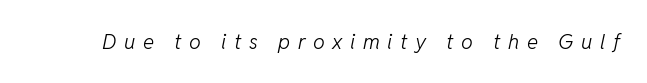
Honestly, the letter spacing is so wide it's the main thing you notice. This reads as an unemphasized weight, regular at the heaviest. The string is rendered with underlining switched off. It's the slanting kind of type.
